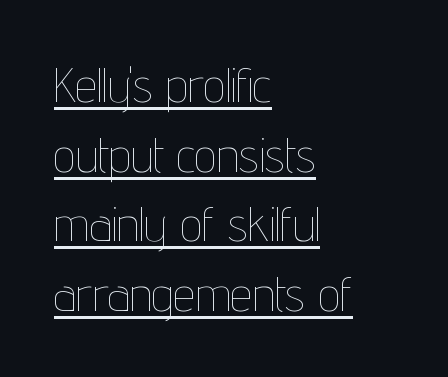
{"italic": "no", "bold": "no", "weight": "thin", "width": "condensed", "stroke_contrast": "low", "x_height": "medium", "monospaced": "no", "underline": "yes", "align": "left", "line_spacing": "normal", "line_spacing_ratio": 1.42, "letter_spacing": "normal", "letter_spacing_em": 0.0, "glyph_px": 49}
